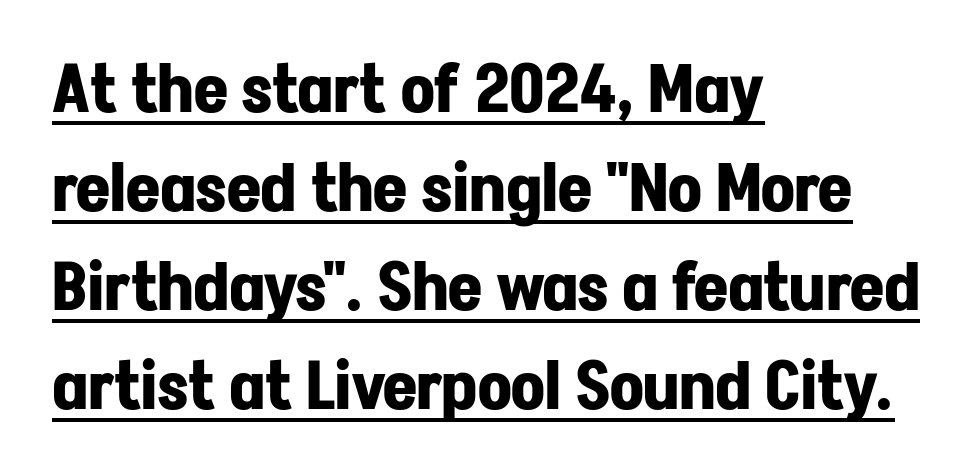
{"serif": "no", "italic": "no", "bold": "yes", "weight": "bold", "width": "normal", "stroke_contrast": "low", "x_height": "medium", "monospaced": "no", "underline": "yes", "align": "left", "line_spacing": "normal", "line_spacing_ratio": 1.5, "letter_spacing": "normal", "letter_spacing_em": 0.0, "glyph_px": 66}
